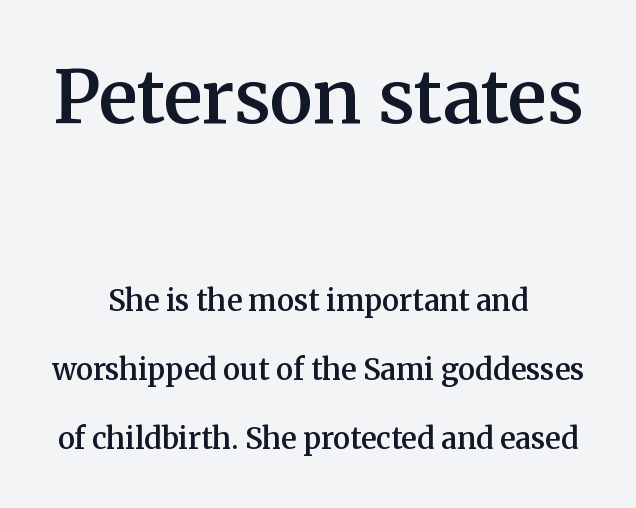
The image shows 73 px semibold serif type, upright; set centered, loose line spacing (2.37x), normal letter spacing, not underlined; the first (top) block is 2.52x larger; medium stroke contrast and a medium x-height.
